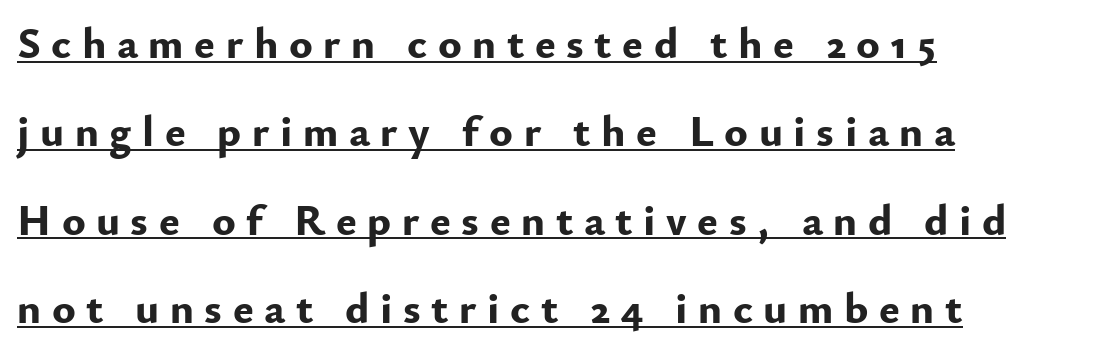
{"serif": "no", "italic": "no", "bold": "yes", "weight": "bold", "width": "normal", "stroke_contrast": "low", "x_height": "small", "monospaced": "no", "underline": "yes", "align": "left", "line_spacing": "loose", "line_spacing_ratio": 2.01, "letter_spacing": "wide", "letter_spacing_em": 0.24, "glyph_px": 44}
